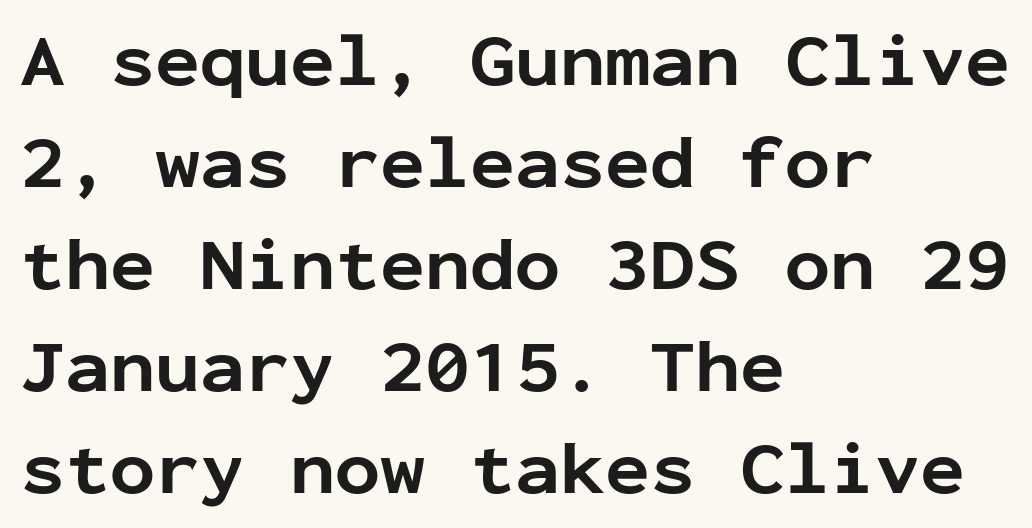
Vertical spacing — default. Every character here occupies the same horizontal width, giving the sample a typewriter-like rhythm. Only glyphs here, with clear space below each row. As a designer I'd log this as weight 700, bold. How are the letters spaced? Ordinarily, with no added tracking.
